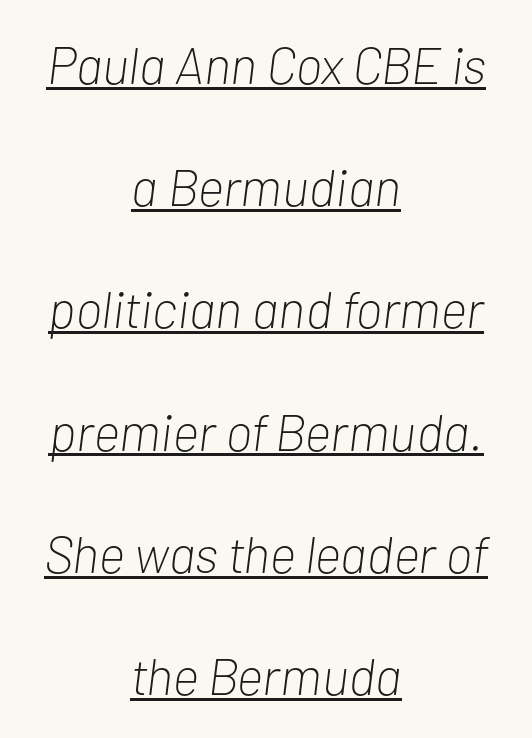
The image shows 52 px light, condensed type, italic (leaning right); set centered, loose line spacing (2.35x), normal letter spacing, underlined; low stroke contrast and a medium x-height.
